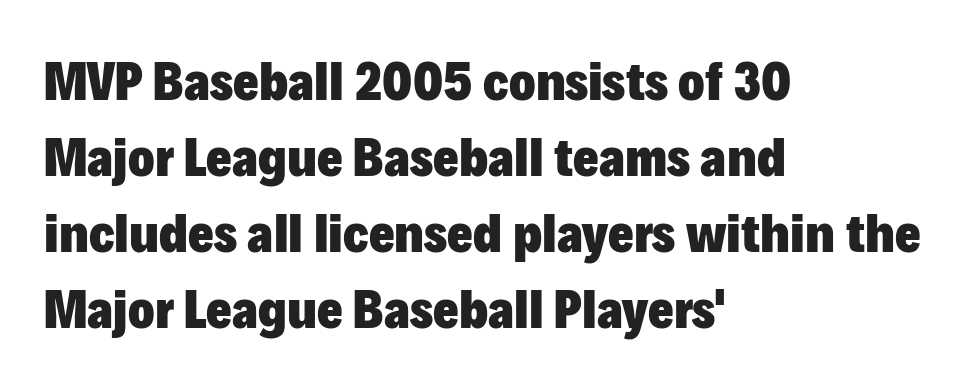
Summary of vertical rhythm: regular, with standard interline spacing. A roman cut, with each character standing at attention. Nobody drew a line under any word here. Think of a printed novel: that variable character pitch is what you see here. Serif or sans? Sans — the stroke terminals are bare.
